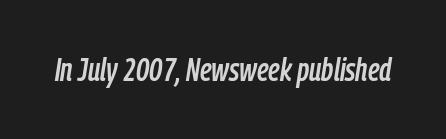
The image shows 32 px condensed type, italic (leaning right); set normal letter spacing, not underlined; low stroke contrast and a medium x-height.
